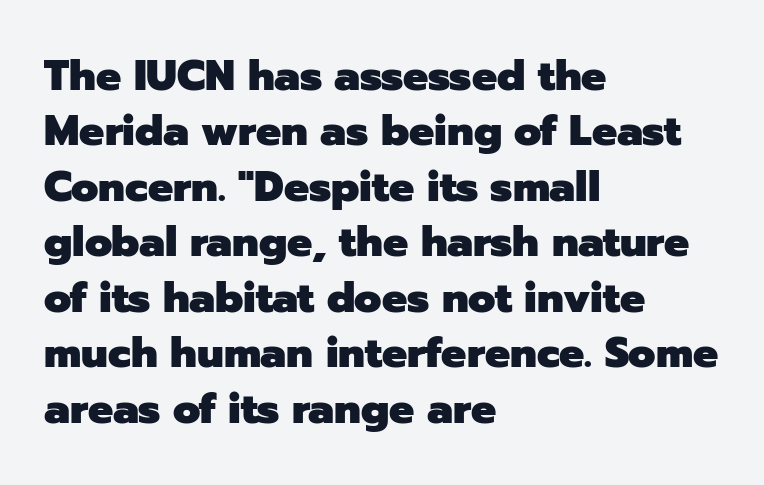
Q: Is the text bold? A: Yes.
Q: Is the text italic (slanted)? A: No, it is upright.
Q: Is the typeface a serif or a sans-serif typeface? A: Sans-serif.
Q: Is the text underlined? A: No.
Q: How is the paragraph aligned? A: Left-aligned.
Q: Is the spacing between letters normal or unusually wide? A: Normal.
Q: Is the spacing between lines tight, normal or loose? A: Normal.
Q: Width (condensed, normal, or wide)? A: Normal.
Q: Stroke contrast? A: Low.
Q: x-height? A: Medium.
Q: Monospaced? A: No.
